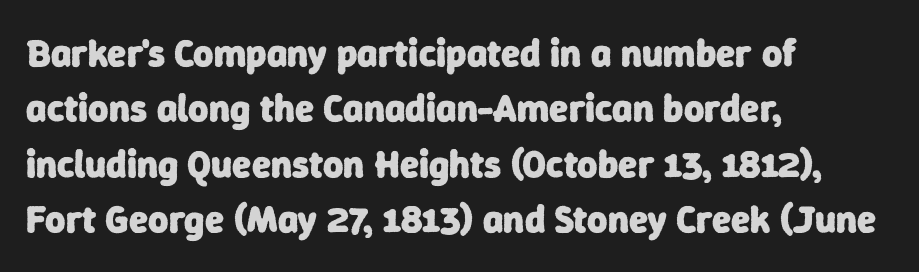
Q: Is the text bold? A: Yes.
Q: Is the typeface a serif or a sans-serif typeface? A: Sans-serif.
Q: Is the text underlined? A: No.
Q: How is the paragraph aligned? A: Left-aligned.
Q: Is the spacing between letters normal or unusually wide? A: Normal.
Q: Is the spacing between lines tight, normal or loose? A: Normal.
Q: Width (condensed, normal, or wide)? A: Normal.
Q: Stroke contrast? A: Low.
Q: x-height? A: Medium.
Q: Monospaced? A: No.
